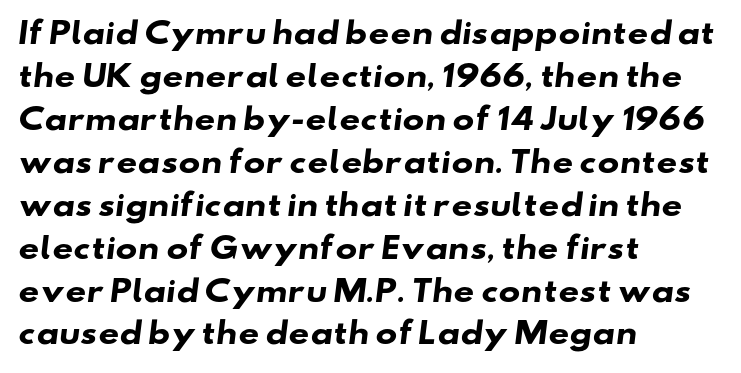
{"serif": "no", "bold": "yes", "weight": "heavy", "width": "wide", "stroke_contrast": "low", "x_height": "small", "monospaced": "no", "underline": "no", "align": "left", "line_spacing": "normal", "line_spacing_ratio": 1.48, "letter_spacing": "normal", "letter_spacing_em": 0.0, "glyph_px": 29}
